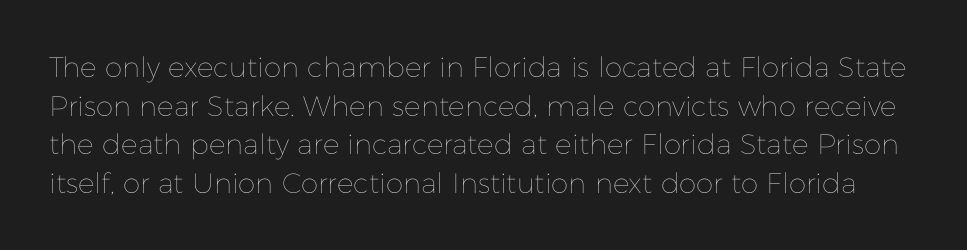
{"italic": "no", "bold": "no", "weight": "thin", "width": "normal", "stroke_contrast": "low", "x_height": "medium", "monospaced": "no", "underline": "no", "line_spacing": "normal", "line_spacing_ratio": 1.38, "letter_spacing": "normal", "letter_spacing_em": 0.0, "glyph_px": 28}
